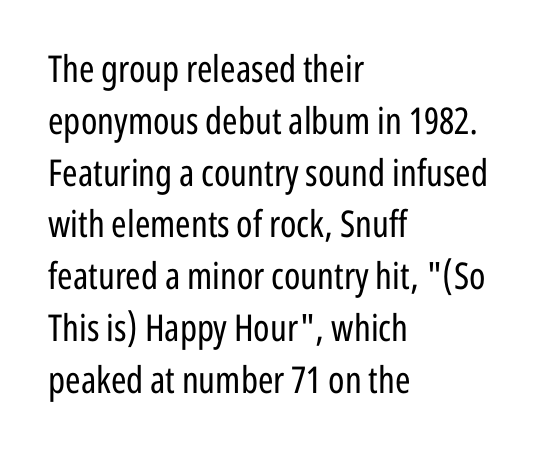
Q: Is the text bold? A: No.
Q: Is the text italic (slanted)? A: No, it is upright.
Q: Is the typeface a serif or a sans-serif typeface? A: Sans-serif.
Q: Is the text underlined? A: No.
Q: How is the paragraph aligned? A: Left-aligned.
Q: Is the spacing between letters normal or unusually wide? A: Normal.
Q: Is the spacing between lines tight, normal or loose? A: Normal.
Q: Width (condensed, normal, or wide)? A: Condensed.
Q: Stroke contrast? A: Low.
Q: x-height? A: Medium.
Q: Monospaced? A: No.
